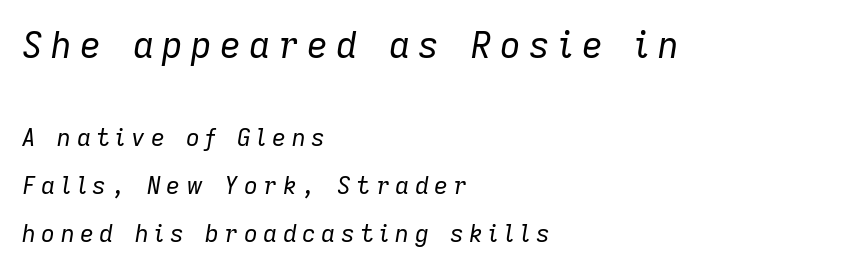
{"italic": "yes", "lean": "right", "slant_degrees": 9, "bold": "no", "weight": "regular", "width": "normal", "stroke_contrast": "low", "x_height": "medium", "monospaced": "no", "underline": "no", "align": "left", "line_spacing": "loose", "line_spacing_ratio": 1.99, "letter_spacing": "wide", "letter_spacing_em": 0.23, "larger_block": "first", "size_ratio": 1.5, "glyph_px": 36}
